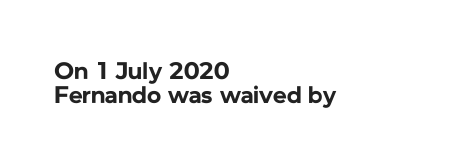
Is the letter spacing exaggerated? No — it looks like the ordinary default. Does the lettering tilt? It doesn't — this is upright. Students, observe: this is what under-led, compact text looks like. The baseline area is clear.
